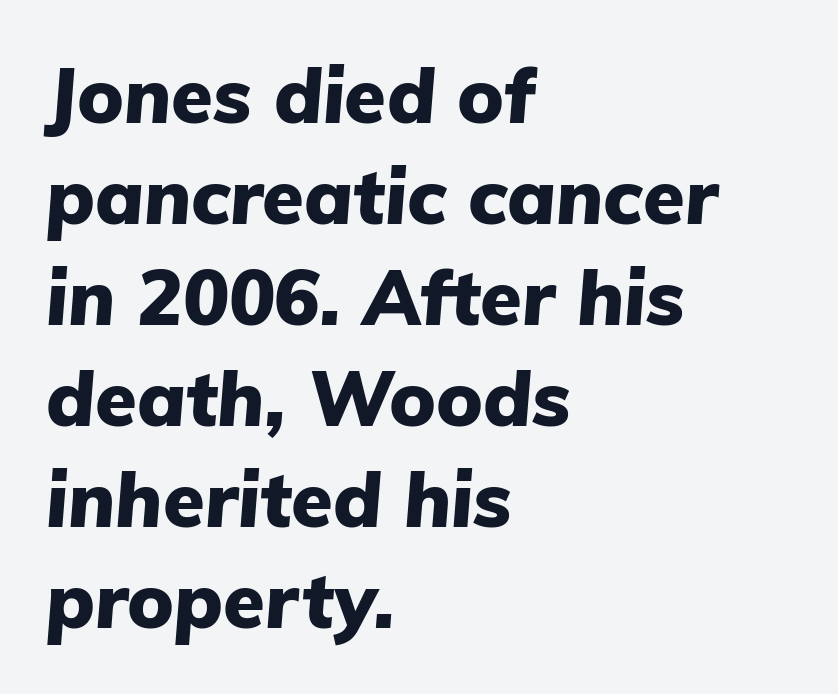
{"italic": "yes", "lean": "right", "slant_degrees": 5, "bold": "yes", "weight": "heavy", "width": "normal", "stroke_contrast": "low", "x_height": "medium", "monospaced": "no", "underline": "no", "align": "left", "line_spacing": "normal", "line_spacing_ratio": 1.33, "letter_spacing": "normal", "letter_spacing_em": 0.0, "glyph_px": 76}
